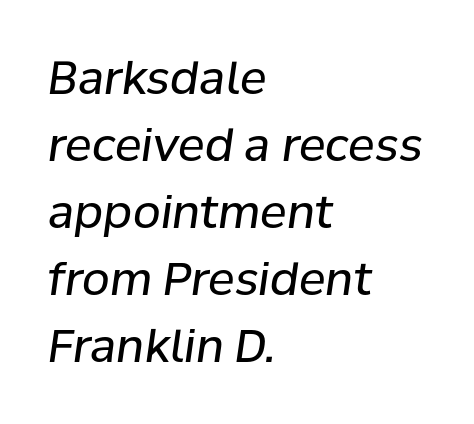
The image shows 45 px regular-weight type, italic (leaning right); set left-aligned, normal line spacing (1.49x), normal letter spacing, not underlined; low stroke contrast and a medium x-height.
